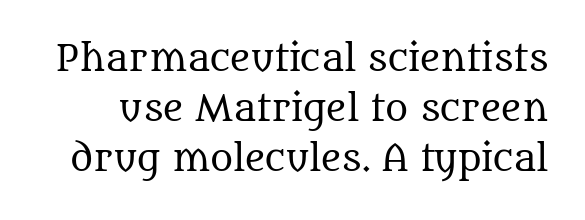
The image shows 35 px regular-weight serif type, upright; set normal line spacing (1.43x), normal letter spacing, not underlined; medium stroke contrast and a large x-height.
